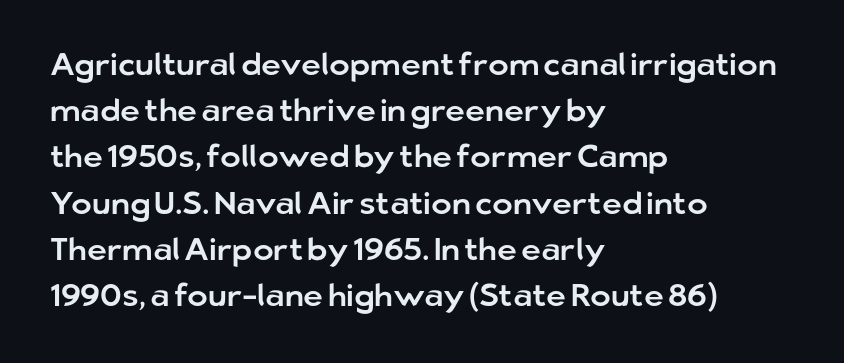
The image shows 31 px sans-serif type, upright; set left-aligned, normal line spacing (1.49x), normal letter spacing, not underlined; low stroke contrast and a medium x-height.
